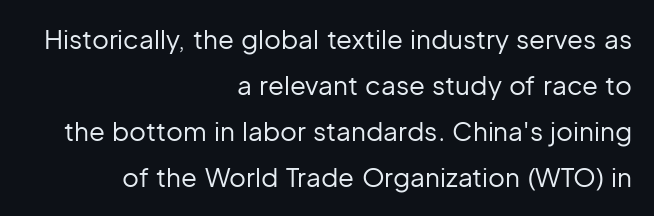
Line endings align vertically; line beginnings do not. Compared with typical body copy, the letter spacing here is the same. On a weight scale, this lands at 450 or below. Nope, not italic — everything's standing straight. A clean baseline with only descenders dipping below it.
